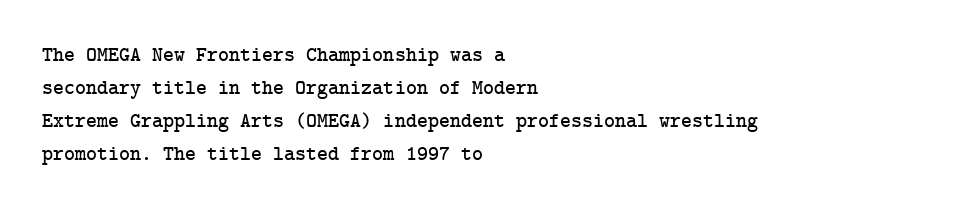
Q: Is the text italic (slanted)? A: No, it is upright.
Q: Is the text underlined? A: No.
Q: How is the paragraph aligned? A: Left-aligned.
Q: Is the spacing between letters normal or unusually wide? A: Normal.
Q: Is the spacing between lines tight, normal or loose? A: Normal.
